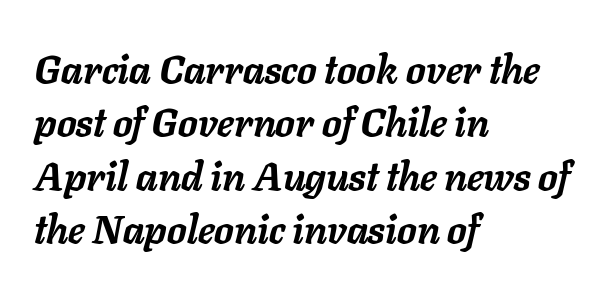
Q: Is the text bold? A: Yes.
Q: Is the text italic (slanted)? A: Yes, it leans right by about 11 degrees.
Q: Is the text underlined? A: No.
Q: How is the paragraph aligned? A: Left-aligned.
Q: Is the spacing between letters normal or unusually wide? A: Normal.
Q: Is the spacing between lines tight, normal or loose? A: Normal.
Q: Width (condensed, normal, or wide)? A: Normal.
Q: Stroke contrast? A: Low.
Q: x-height? A: Medium.
Q: Monospaced? A: No.
